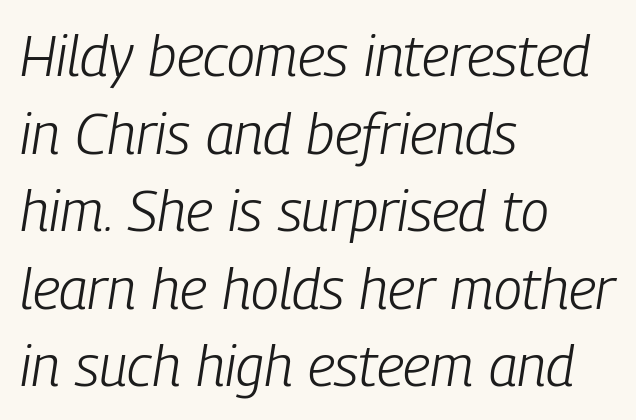
{"italic": "yes", "lean": "right", "slant_degrees": 9, "bold": "no", "weight": "light", "width": "condensed", "stroke_contrast": "low", "x_height": "medium", "monospaced": "no", "underline": "no", "align": "left", "line_spacing": "normal", "line_spacing_ratio": 1.36, "letter_spacing": "normal", "letter_spacing_em": 0.0, "glyph_px": 57}
